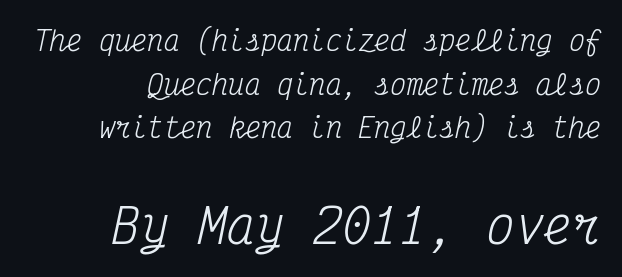
Stems and bowls with no extra thickness — not bold. A flush-right, rag-left setting is used for this passage. Has an underline been added? It has not. Note the uniform advance width — an 'i' takes as much space as an 'm'. This sample uses a serif face. Does the lettering tilt? It does — this is italic.
